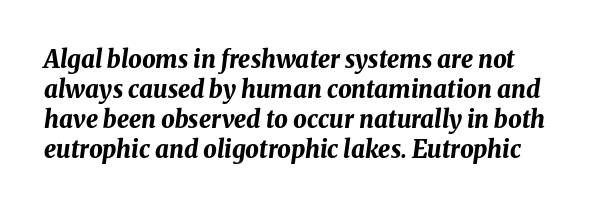
The image shows 24 px bold type, italic (leaning right); set normal line spacing (1.25x), normal letter spacing, not underlined.
